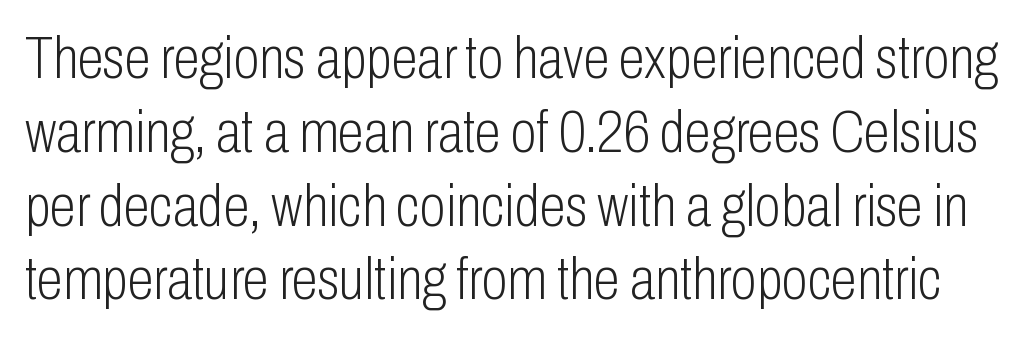
{"serif": "no", "italic": "no", "bold": "no", "weight": "light", "width": "condensed", "stroke_contrast": "low", "x_height": "medium", "monospaced": "no", "underline": "no", "line_spacing_ratio": 1.23, "letter_spacing": "normal", "letter_spacing_em": 0.0, "glyph_px": 60}
